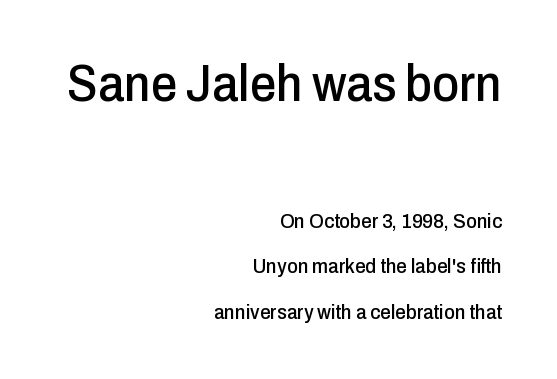
Q: Is the text italic (slanted)? A: No, it is upright.
Q: Is the typeface a serif or a sans-serif typeface? A: Sans-serif.
Q: Is the text underlined? A: No.
Q: How is the paragraph aligned? A: Right-aligned.
Q: Is the spacing between letters normal or unusually wide? A: Normal.
Q: Is the spacing between lines tight, normal or loose? A: Loose.
Q: Which block of text is set in a larger size, the first (top) or the second (bottom)? A: The first (top) one.
Q: Width (condensed, normal, or wide)? A: Condensed.
Q: Stroke contrast? A: Low.
Q: x-height? A: Medium.
Q: Monospaced? A: No.
